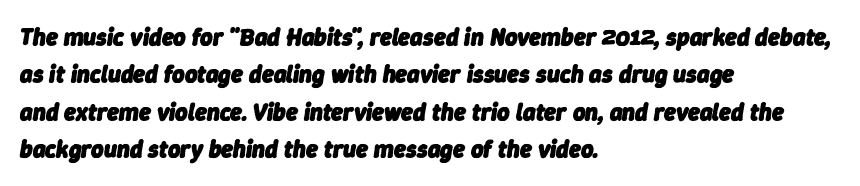
Leading: standard. Standard letterfit; no display-style spreading of the glyphs. The letters are slanted; this is an italic face. Decoration check: the copy has no underline. The passage is arranged the way most books set body copy — flush left.
